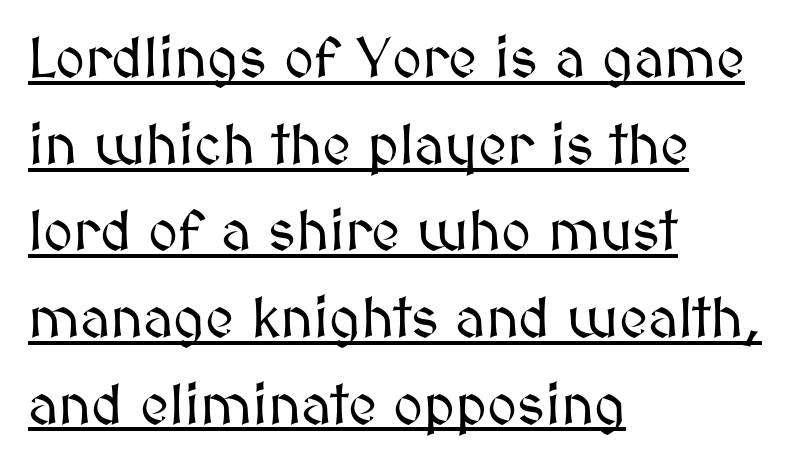
The image shows 57 px text type, upright; set left-aligned, normal line spacing (1.52x), normal letter spacing, underlined; medium stroke contrast and a medium x-height.
